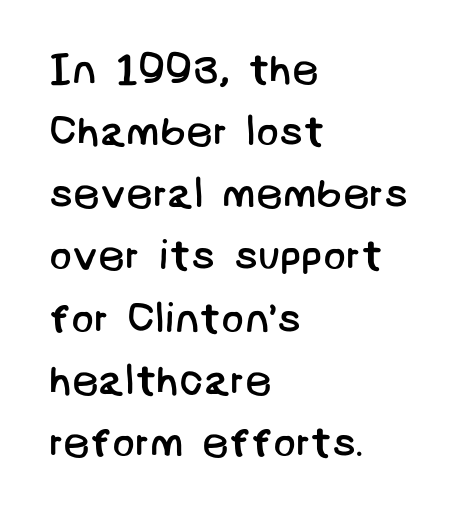
{"serif": "no", "bold": "no", "weight": "regular", "width": "normal", "stroke_contrast": "low", "x_height": "large", "underline": "no", "align": "left", "line_spacing": "normal", "line_spacing_ratio": 1.48, "letter_spacing": "normal", "letter_spacing_em": 0.0, "glyph_px": 42}
